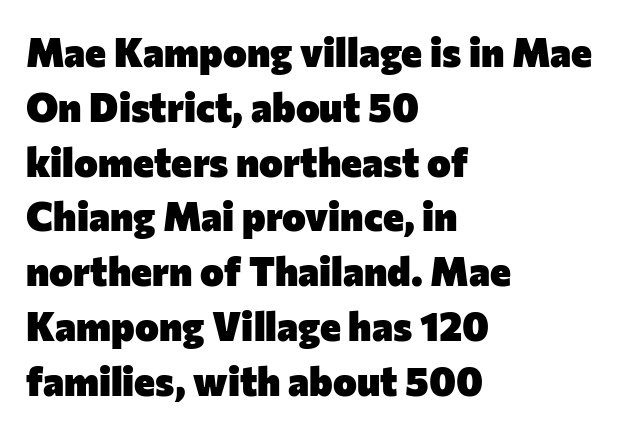
Q: Is the text bold? A: Yes.
Q: Is the text italic (slanted)? A: No, it is upright.
Q: Is the typeface a serif or a sans-serif typeface? A: Sans-serif.
Q: Is the text underlined? A: No.
Q: How is the paragraph aligned? A: Left-aligned.
Q: Is the spacing between letters normal or unusually wide? A: Normal.
Q: Is the spacing between lines tight, normal or loose? A: Normal.
Q: Width (condensed, normal, or wide)? A: Normal.
Q: Stroke contrast? A: Low.
Q: x-height? A: Medium.
Q: Monospaced? A: No.
